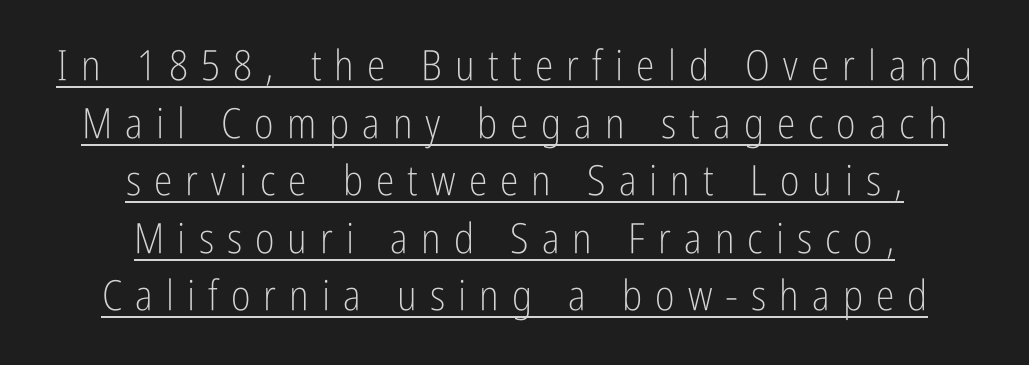
Q: Is the text bold? A: No.
Q: Is the text italic (slanted)? A: No, it is upright.
Q: Is the typeface a serif or a sans-serif typeface? A: Sans-serif.
Q: Is the text underlined? A: Yes.
Q: How is the paragraph aligned? A: Centered.
Q: Is the spacing between letters normal or unusually wide? A: Unusually wide.
Q: Is the spacing between lines tight, normal or loose? A: Normal.
Q: Width (condensed, normal, or wide)? A: Condensed.
Q: Stroke contrast? A: Low.
Q: x-height? A: Medium.
Q: Monospaced? A: No.
